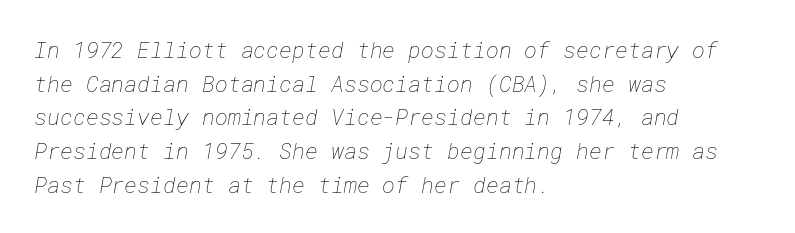
The strokes carry an ordinary text weight at most. Does the copy run flush right? No — it runs flush left. The type is set solid horizontally, with unmodified tracking. Successive baselines arrive at the customary interval. The area under the type is left untouched.
